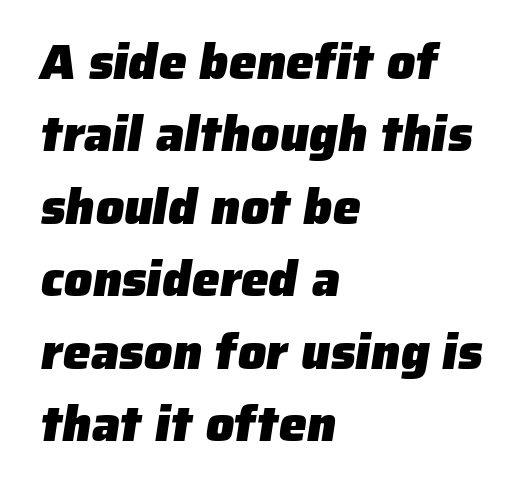
Q: Is the text bold? A: Yes.
Q: Is the typeface a serif or a sans-serif typeface? A: Sans-serif.
Q: Is the text underlined? A: No.
Q: How is the paragraph aligned? A: Left-aligned.
Q: Is the spacing between letters normal or unusually wide? A: Normal.
Q: Is the spacing between lines tight, normal or loose? A: Normal.
Q: Width (condensed, normal, or wide)? A: Normal.
Q: Stroke contrast? A: Low.
Q: x-height? A: Medium.
Q: Monospaced? A: No.
